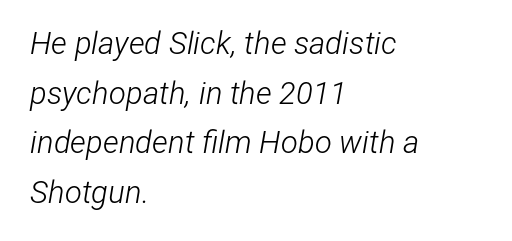
The image shows 31 px light, condensed type, italic (leaning right); set left-aligned, normal line spacing (1.6x), normal letter spacing, not underlined; low stroke contrast and a medium x-height.
